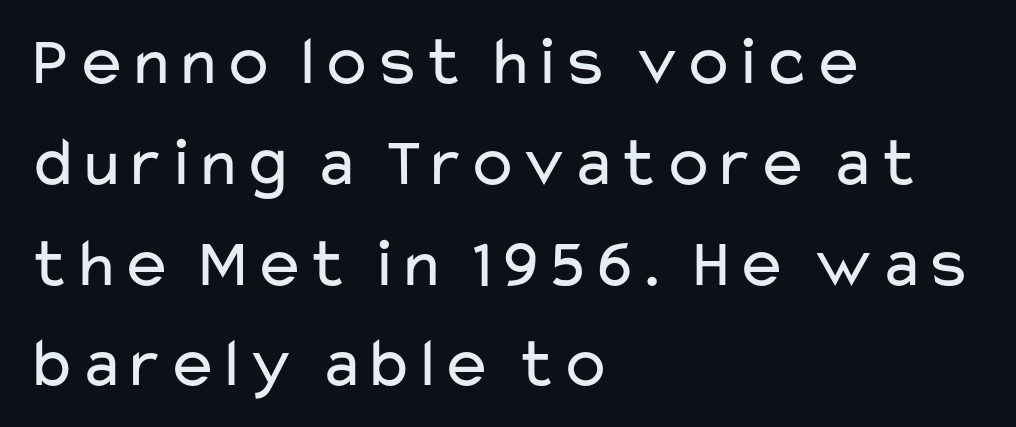
Casual observation: everything's shoved over to the left. The passage shown is typed in a proportional face where columns would drift. The face looks like a standard text weight, possibly lighter. Short note: letters normally spaced.
